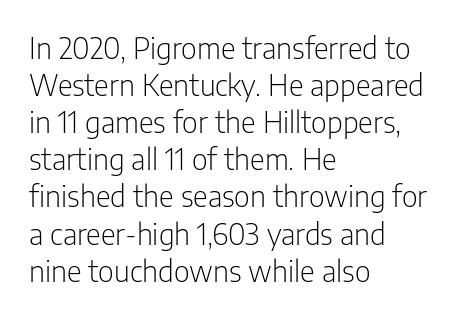
The foot of each line stays bare and open. The horizontal fit of the characters is conventional and even. A quiet, ordinary-to-light weight characterises the typeface. The passage shown is typeset with a sans-serif family. A typesetter would mark this as roman, not italic.
